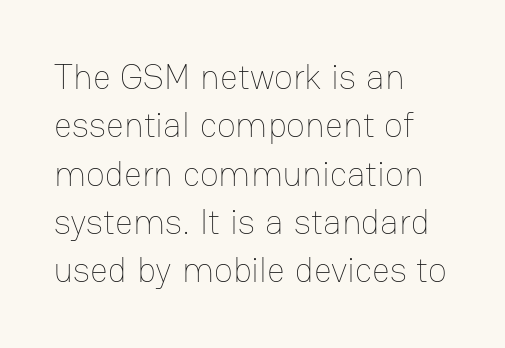
{"italic": "no", "bold": "no", "weight": "thin", "width": "normal", "stroke_contrast": "low", "x_height": "medium", "monospaced": "no", "underline": "no", "align": "left", "line_spacing": "normal", "line_spacing_ratio": 1.38, "letter_spacing": "normal", "letter_spacing_em": 0.0, "glyph_px": 35}
